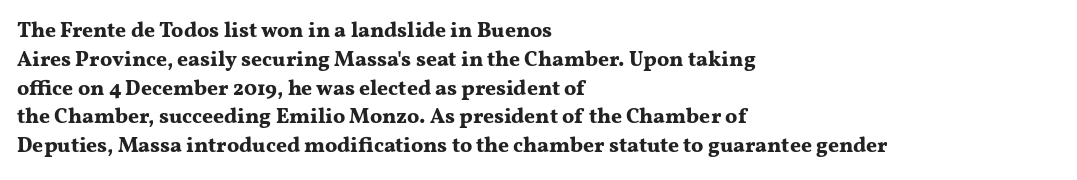
The image shows 21 px bold type, upright; set left-aligned, normal line spacing (1.37x), normal letter spacing, not underlined.
